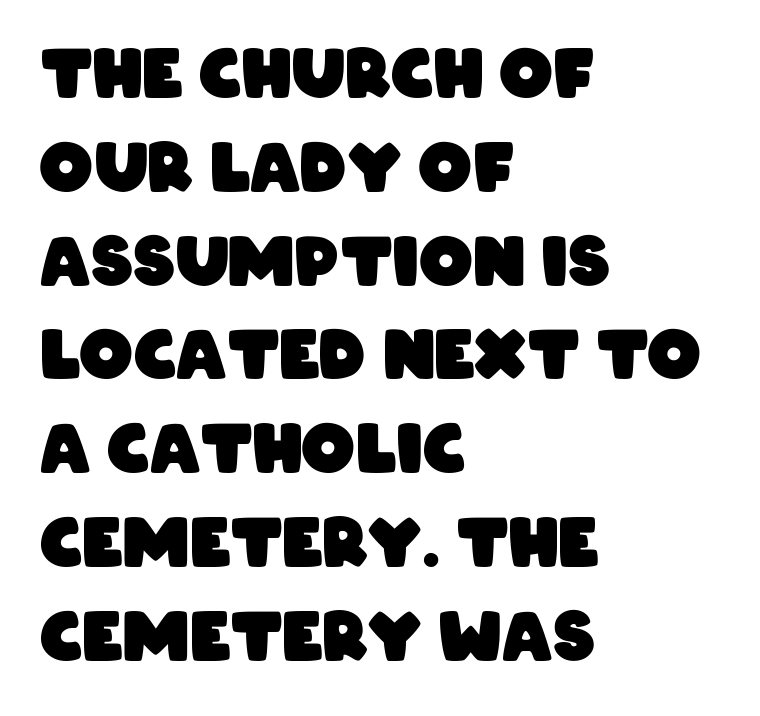
{"serif": "no", "bold": "yes", "weight": "heavy", "width": "condensed", "stroke_contrast": "low", "x_height": "large", "monospaced": "no", "underline": "no", "align": "left", "line_spacing": "normal", "line_spacing_ratio": 1.4, "letter_spacing": "normal", "letter_spacing_em": 0.0, "glyph_px": 67}
